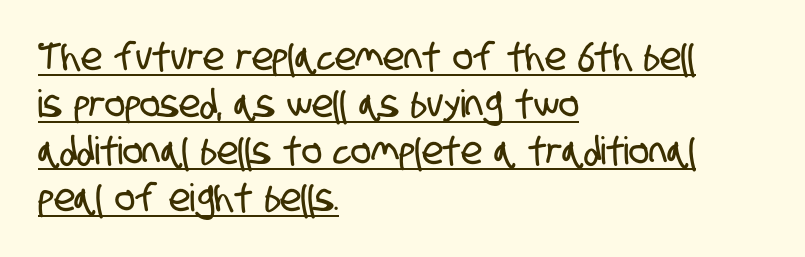
The image shows 38 px condensed sans-serif type; set left-aligned, line spacing 1.24x, normal letter spacing, underlined; low stroke contrast and a large x-height.
